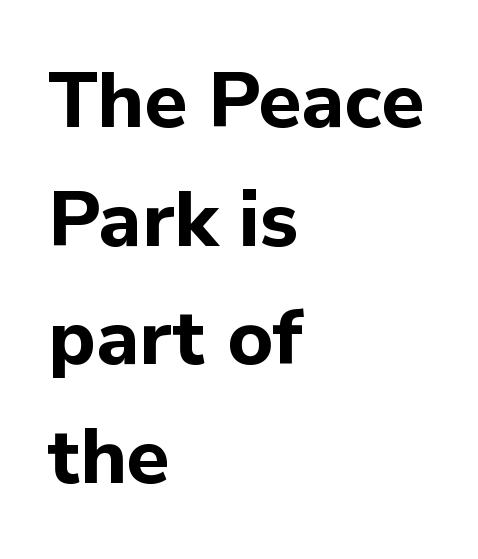
{"serif": "no", "italic": "no", "bold": "yes", "weight": "bold", "width": "normal", "stroke_contrast": "low", "x_height": "medium", "monospaced": "no", "underline": "no", "align": "left", "line_spacing": "normal", "line_spacing_ratio": 1.52, "letter_spacing": "normal", "letter_spacing_em": 0.0, "glyph_px": 78}
